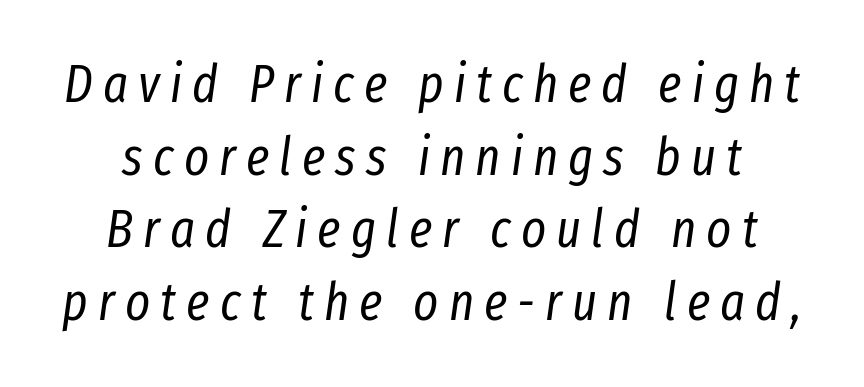
Q: Is the text bold? A: No.
Q: Is the text italic (slanted)? A: Yes, it leans right by about 8 degrees.
Q: Is the text underlined? A: No.
Q: Is the spacing between lines tight, normal or loose? A: Normal.
Q: Width (condensed, normal, or wide)? A: Condensed.
Q: Stroke contrast? A: Low.
Q: x-height? A: Medium.
Q: Monospaced? A: No.
